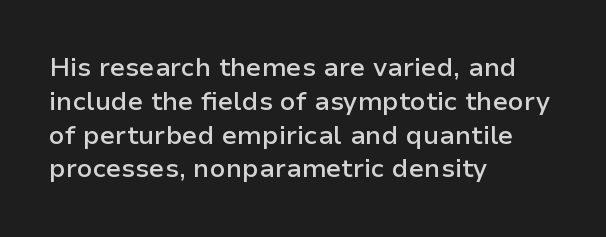
The image shows 26 px text type, upright; set left-aligned, normal line spacing (1.3x), normal letter spacing, not underlined.
